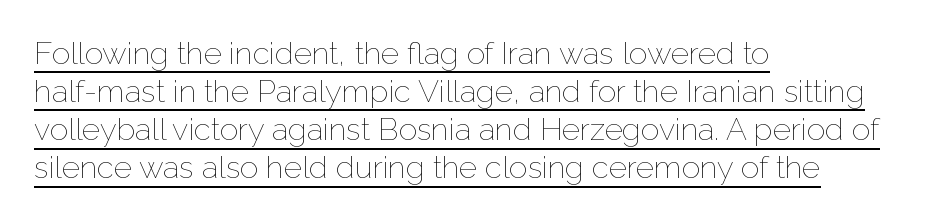
The ragged edge is on the right, which tells us the setting is flush left. The typesetting does not lean heavy: it is not bold. These characters rest on top of a visible drawn line. Italic: no, the glyphs are upright roman. No extra tracking has been applied to these lines. Varying glyph widths throughout — classic text-font behaviour.
